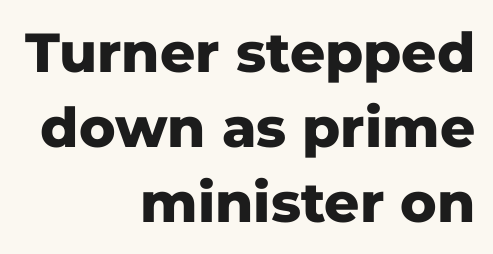
Compared with a flush-left layout, this one pins lines to the opposite, right side. Regular leading. The letters advance in unequal steps, a hallmark of proportional type. Short note: letters normally spaced.
